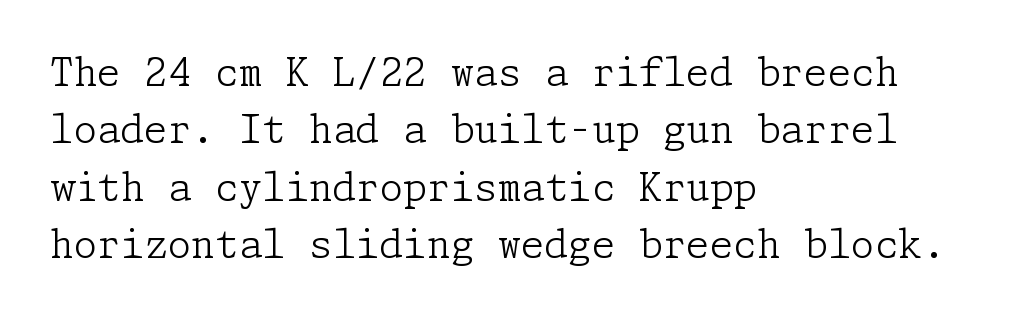
The image shows 38 px light serif type, upright; set left-aligned, normal line spacing (1.51x), normal letter spacing, not underlined; low stroke contrast and a medium x-height.
